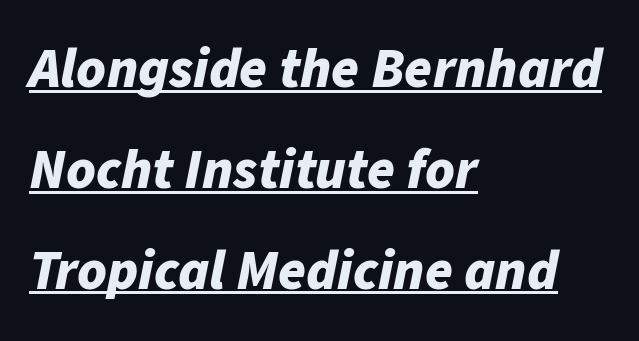
{"italic": "yes", "lean": "right", "slant_degrees": 11, "bold": "yes", "weight": "bold", "width": "normal", "stroke_contrast": "low", "x_height": "medium", "monospaced": "no", "underline": "yes", "align": "left", "line_spacing_ratio": 1.8, "letter_spacing": "normal", "letter_spacing_em": 0.0, "glyph_px": 56}
